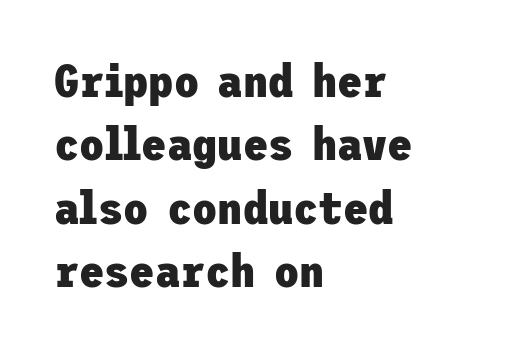
The image shows 46 px heavy sans-serif type, upright; set left-aligned, normal line spacing (1.38x), normal letter spacing, not underlined; low stroke contrast and a medium x-height.
